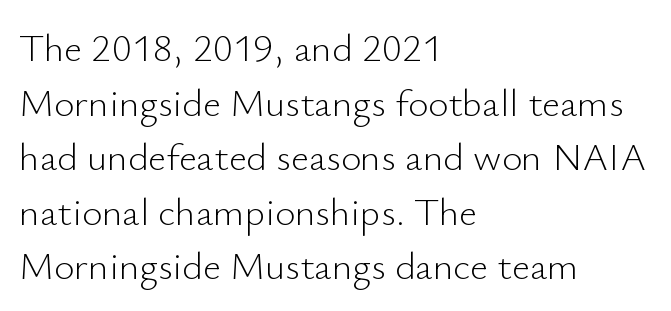
Q: Is the text bold? A: No.
Q: Is the text italic (slanted)? A: No, it is upright.
Q: Is the typeface a serif or a sans-serif typeface? A: Sans-serif.
Q: Is the text underlined? A: No.
Q: How is the paragraph aligned? A: Left-aligned.
Q: Is the spacing between letters normal or unusually wide? A: Normal.
Q: Is the spacing between lines tight, normal or loose? A: Normal.
Q: Width (condensed, normal, or wide)? A: Normal.
Q: Stroke contrast? A: Low.
Q: x-height? A: Small.
Q: Monospaced? A: No.
